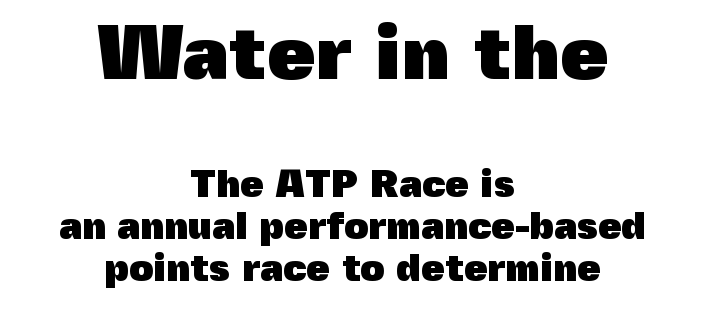
This sample has the flowing, uneven cadence of proportional lettering. Letters rest on an invisible, unmarked baseline. The letters sit at their default tracking, neither squeezed nor spread. The typesetter chose a symmetrical, centered arrangement here.
